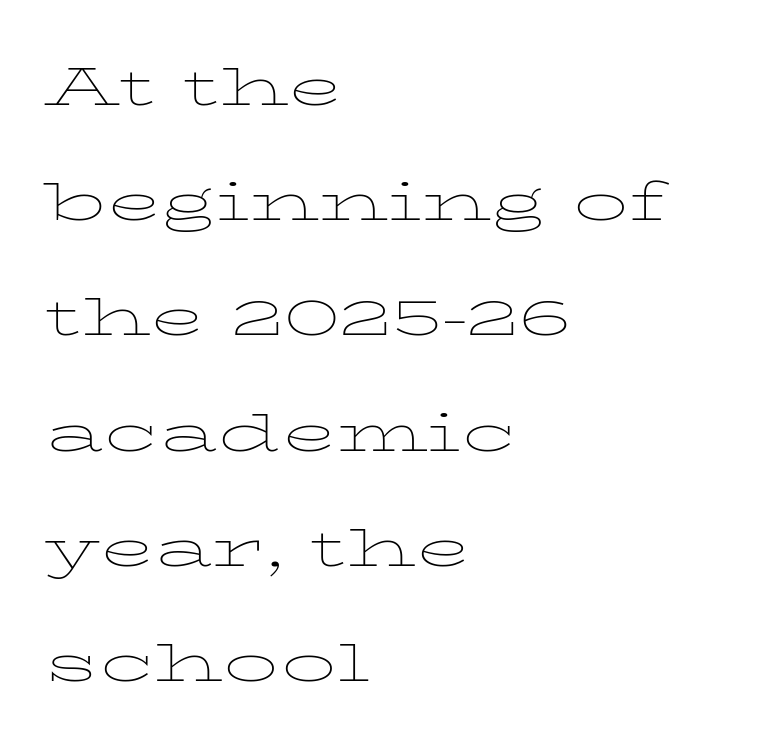
These lines were composed using upright roman letters. Evenly set lines give the paragraph a standard silhouette. Compared with typical body copy, the letter spacing here is the same. These glyphs show unthickened strokes, regular width or finer. The space directly below the letters is spotless.
